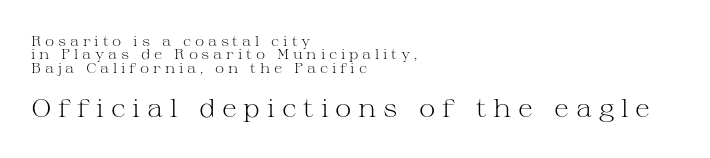
The image shows 25 px text type, upright; set left-aligned, tight line spacing (0.96x), unusually wide letter spacing (+0.27 em), not underlined; the second (bottom) block is 1.79x larger.
